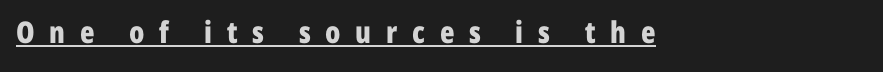
Q: Is the text bold? A: Yes.
Q: Is the text italic (slanted)? A: No, it is upright.
Q: Is the typeface a serif or a sans-serif typeface? A: Sans-serif.
Q: Is the text underlined? A: Yes.
Q: Is the spacing between letters normal or unusually wide? A: Unusually wide.
Q: Width (condensed, normal, or wide)? A: Condensed.
Q: Stroke contrast? A: Low.
Q: x-height? A: Medium.
Q: Monospaced? A: No.
